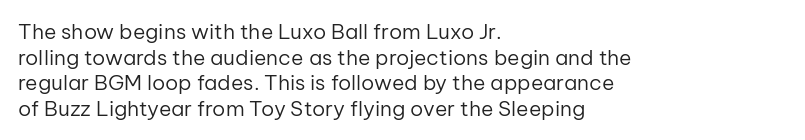
Q: Is the text bold? A: No.
Q: Is the text italic (slanted)? A: No, it is upright.
Q: Is the text underlined? A: No.
Q: How is the paragraph aligned? A: Left-aligned.
Q: Is the spacing between letters normal or unusually wide? A: Normal.
